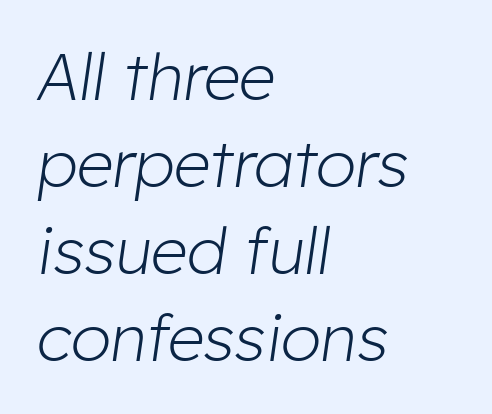
{"italic": "yes", "lean": "right", "slant_degrees": 8, "bold": "no", "weight": "light", "width": "normal", "stroke_contrast": "low", "x_height": "medium", "monospaced": "no", "underline": "no", "align": "left", "line_spacing": "normal", "line_spacing_ratio": 1.34, "letter_spacing": "normal", "letter_spacing_em": 0.0, "glyph_px": 65}
